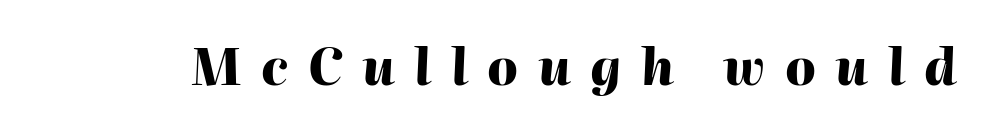
{"italic": "yes", "lean": "right", "slant_degrees": 2, "bold": "yes", "weight": "heavy", "width": "normal", "stroke_contrast": "high", "x_height": "medium", "monospaced": "no", "underline": "no", "letter_spacing": "wide", "letter_spacing_em": 0.39, "glyph_px": 50}
